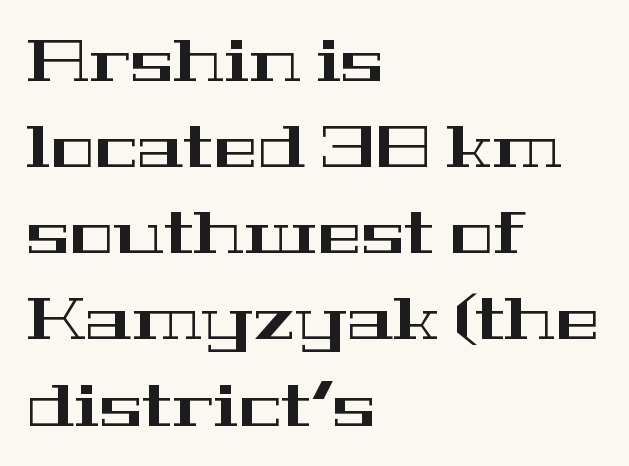
Q: Is the text italic (slanted)? A: No, it is upright.
Q: Is the typeface a serif or a sans-serif typeface? A: Serif.
Q: Is the text underlined? A: No.
Q: How is the paragraph aligned? A: Left-aligned.
Q: Is the spacing between letters normal or unusually wide? A: Normal.
Q: Is the spacing between lines tight, normal or loose? A: Normal.
Q: Width (condensed, normal, or wide)? A: Wide.
Q: Stroke contrast? A: High.
Q: x-height? A: Medium.
Q: Monospaced? A: No.
